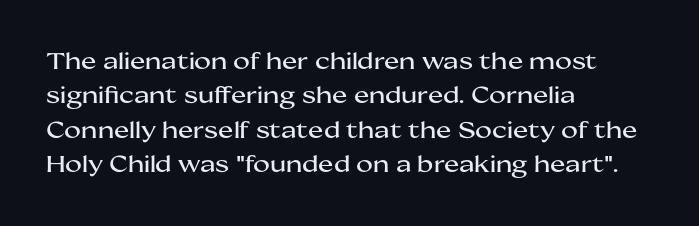
Q: Is the text italic (slanted)? A: No, it is upright.
Q: Is the text underlined? A: No.
Q: How is the paragraph aligned? A: Left-aligned.
Q: Is the spacing between letters normal or unusually wide? A: Normal.
Q: Is the spacing between lines tight, normal or loose? A: Normal.
